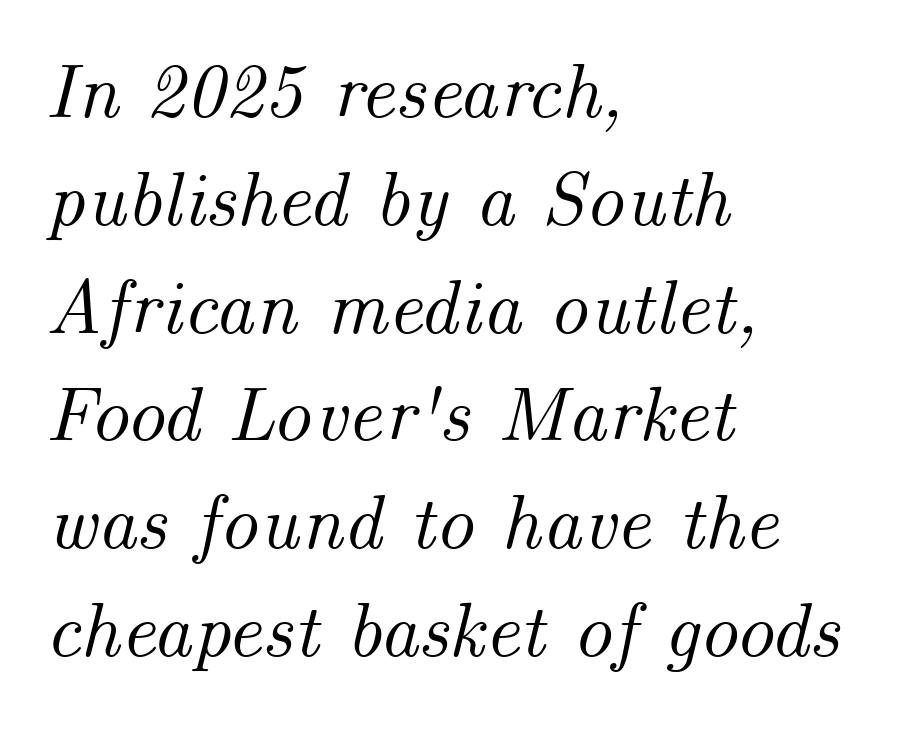
{"italic": "yes", "lean": "right", "slant_degrees": 14, "width": "normal", "stroke_contrast": "medium", "x_height": "small", "monospaced": "no", "underline": "no", "align": "left", "line_spacing": "normal", "line_spacing_ratio": 1.4, "letter_spacing": "normal", "letter_spacing_em": 0.0, "glyph_px": 77}
